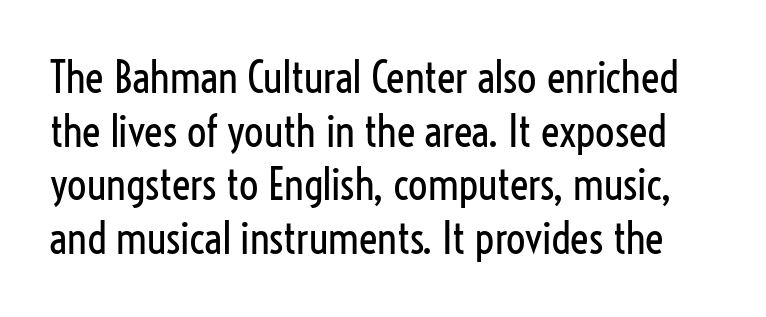
{"serif": "no", "italic": "no", "bold": "no", "weight": "regular", "width": "condensed", "stroke_contrast": "low", "x_height": "medium", "monospaced": "no", "underline": "no", "line_spacing": "normal", "line_spacing_ratio": 1.25, "letter_spacing": "normal", "letter_spacing_em": 0.0, "glyph_px": 43}
